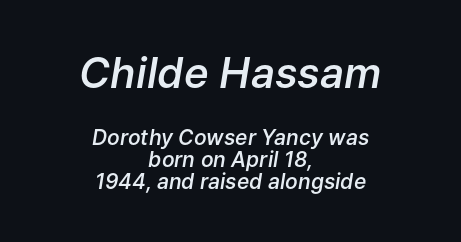
The image shows 42 px semibold type, italic (leaning right); set centered, tight line spacing (1.04x), normal letter spacing, not underlined; the first (top) block is 2.0x larger; low stroke contrast and a medium x-height.
